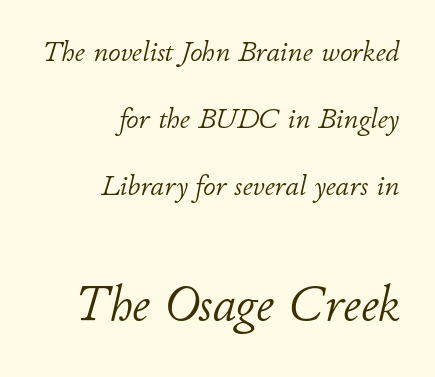
Layout note: lines flush right. This block would shrink considerably if given ordinary leading; it's expanded now. The emphasis by scale lands on block number two, below. Spacing between characters is what you'd get straight out of the box.
